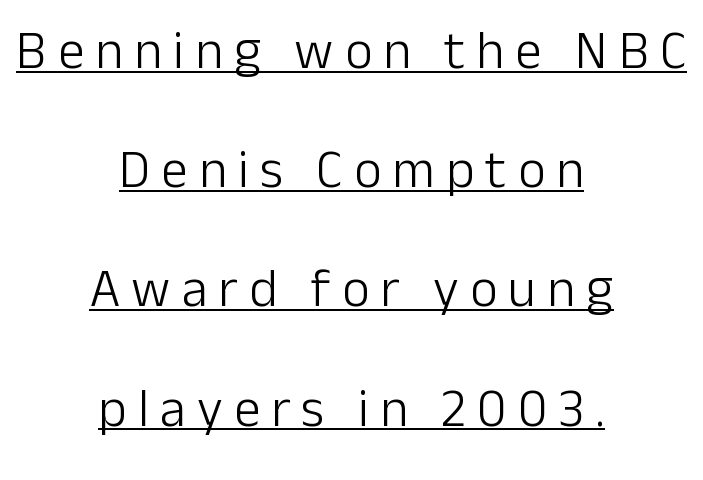
Heaviness? Minimal to ordinary, like unemphasized prose. A typesetter would call this proportional, since set widths differ per character. Each word looks stretched out because of the extra space between its letters. The compositor balanced each line on the midline. Classification — sans serif.
